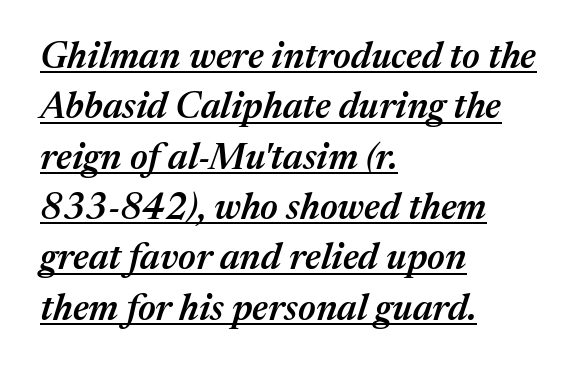
The image shows 37 px semibold type, italic (leaning right); set left-aligned, normal line spacing (1.36x), normal letter spacing, underlined; medium stroke contrast and a medium x-height.
